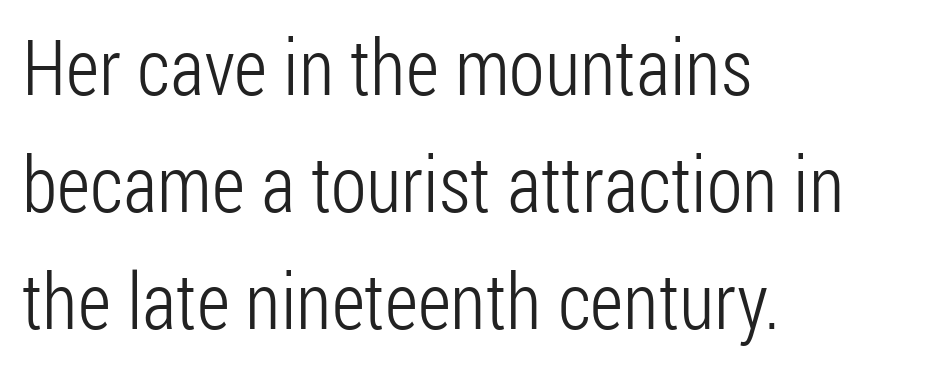
Q: Is the text bold? A: No.
Q: Is the text italic (slanted)? A: No, it is upright.
Q: Is the typeface a serif or a sans-serif typeface? A: Sans-serif.
Q: Is the text underlined? A: No.
Q: How is the paragraph aligned? A: Left-aligned.
Q: Is the spacing between letters normal or unusually wide? A: Normal.
Q: Is the spacing between lines tight, normal or loose? A: Normal.
Q: Width (condensed, normal, or wide)? A: Condensed.
Q: Stroke contrast? A: Low.
Q: x-height? A: Medium.
Q: Monospaced? A: No.
